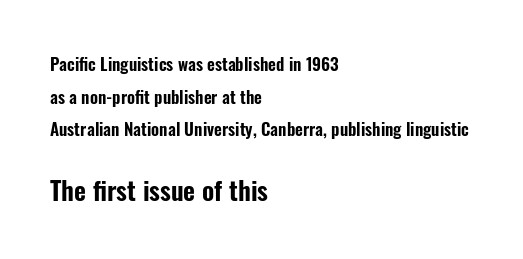
{"italic": "no", "underline": "no", "align": "left", "line_spacing": "loose", "line_spacing_ratio": 1.92, "letter_spacing": "normal", "letter_spacing_em": 0.0, "larger_block": "second", "size_ratio": 1.53, "glyph_px": 26}
